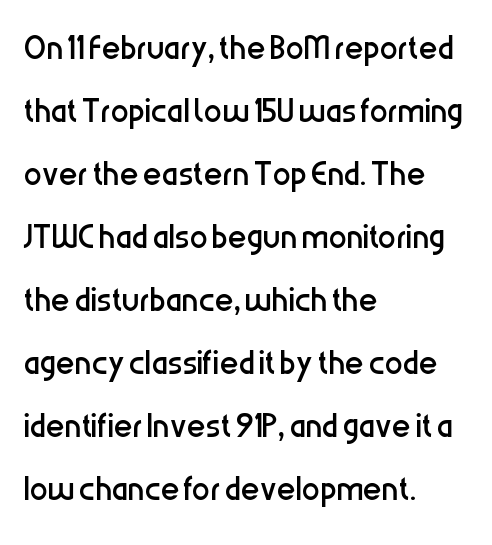
Q: Is the text bold? A: No.
Q: Is the text italic (slanted)? A: No, it is upright.
Q: Is the typeface a serif or a sans-serif typeface? A: Sans-serif.
Q: Is the text underlined? A: No.
Q: How is the paragraph aligned? A: Left-aligned.
Q: Is the spacing between letters normal or unusually wide? A: Normal.
Q: Is the spacing between lines tight, normal or loose? A: Normal.
Q: Width (condensed, normal, or wide)? A: Condensed.
Q: Stroke contrast? A: Low.
Q: x-height? A: Medium.
Q: Monospaced? A: No.
